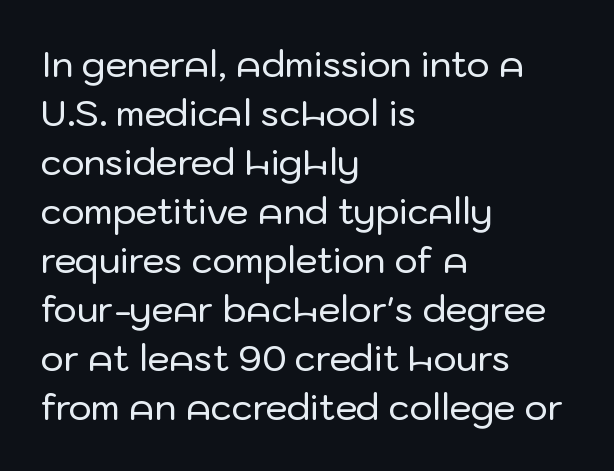
Q: Is the text italic (slanted)? A: No, it is upright.
Q: Is the typeface a serif or a sans-serif typeface? A: Sans-serif.
Q: Is the text underlined? A: No.
Q: How is the paragraph aligned? A: Left-aligned.
Q: Is the spacing between letters normal or unusually wide? A: Normal.
Q: Is the spacing between lines tight, normal or loose? A: Normal.
Q: Width (condensed, normal, or wide)? A: Normal.
Q: Stroke contrast? A: Low.
Q: x-height? A: Medium.
Q: Monospaced? A: No.
